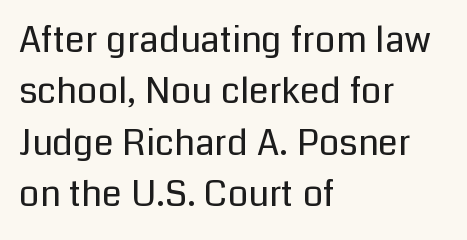
Nope, no serifs anywhere on these letters. Between one letter and the next there's only the usual sliver of space. Unlike italic type, these characters show no tilt at all. The designer left line spacing at the default. The lines in this sample share a left origin and differ only in where they stop.
